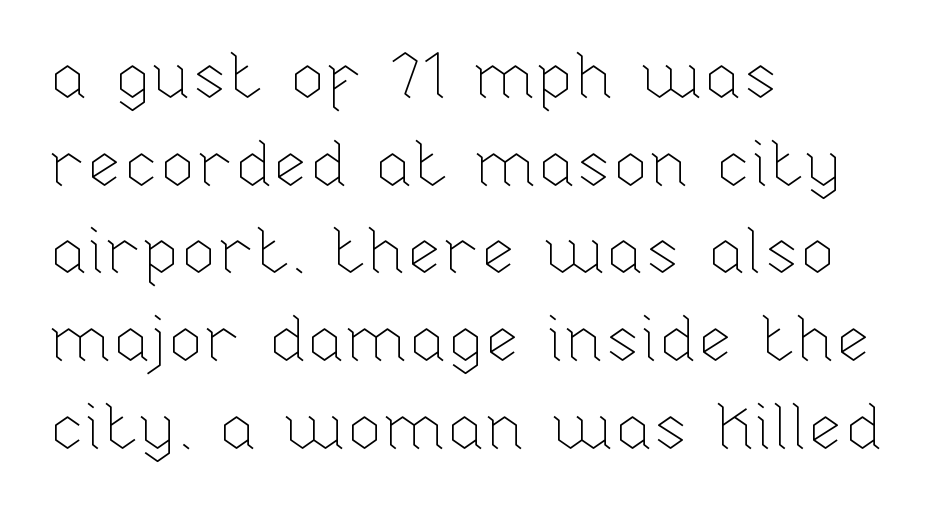
Q: Is the text bold? A: No.
Q: Is the text italic (slanted)? A: No, it is upright.
Q: Is the text underlined? A: No.
Q: How is the paragraph aligned? A: Left-aligned.
Q: Is the spacing between letters normal or unusually wide? A: Normal.
Q: Is the spacing between lines tight, normal or loose? A: Normal.
Q: Width (condensed, normal, or wide)? A: Normal.
Q: Stroke contrast? A: Low.
Q: x-height? A: Medium.
Q: Monospaced? A: No.
